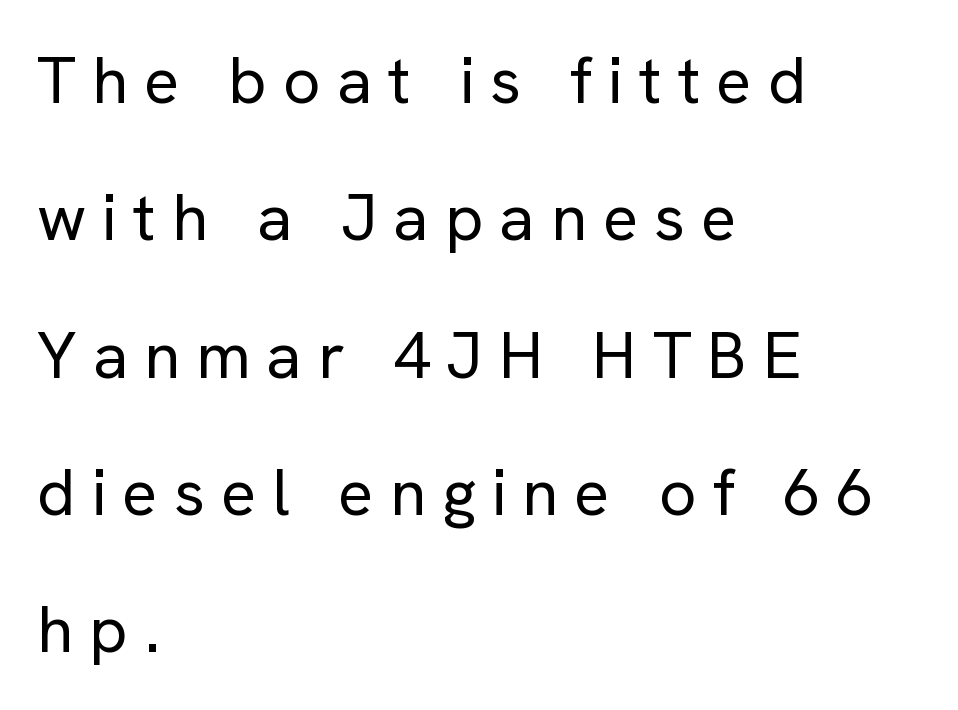
Q: Is the text bold? A: No.
Q: Is the text italic (slanted)? A: No, it is upright.
Q: Is the typeface a serif or a sans-serif typeface? A: Sans-serif.
Q: Is the text underlined? A: No.
Q: How is the paragraph aligned? A: Left-aligned.
Q: Is the spacing between letters normal or unusually wide? A: Unusually wide.
Q: Is the spacing between lines tight, normal or loose? A: Loose.
Q: Width (condensed, normal, or wide)? A: Normal.
Q: Stroke contrast? A: Low.
Q: x-height? A: Medium.
Q: Monospaced? A: No.
